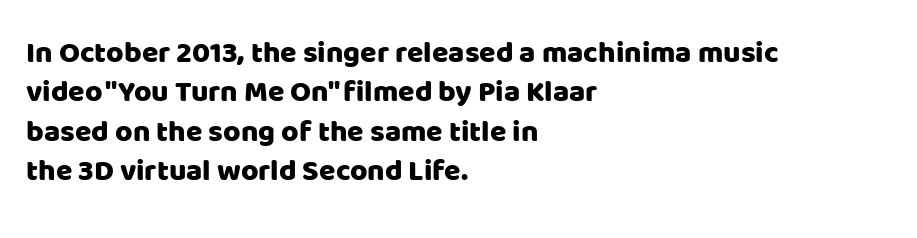
{"serif": "no", "italic": "no", "width": "normal", "stroke_contrast": "low", "x_height": "large", "monospaced": "no", "underline": "no", "align": "left", "line_spacing": "normal", "line_spacing_ratio": 1.31, "letter_spacing": "normal", "letter_spacing_em": 0.0, "glyph_px": 30}
